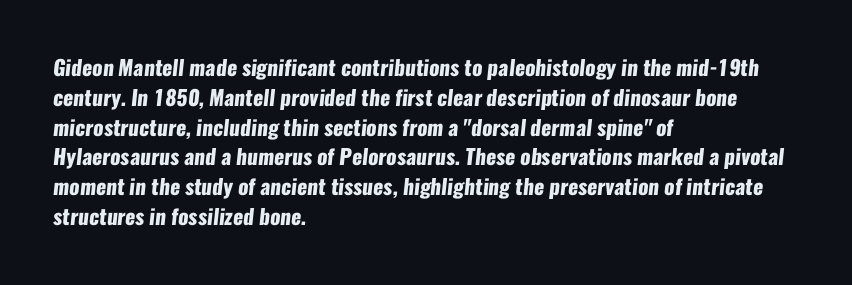
Bold? Absolutely — the strokes are thick and heavy. Does the copy run flush right? No — it runs flush left. Honestly, there is no underline to notice here at all. The lines sit at an ordinary, default distance from one another. Spacing between characters is what you'd get straight out of the box.
